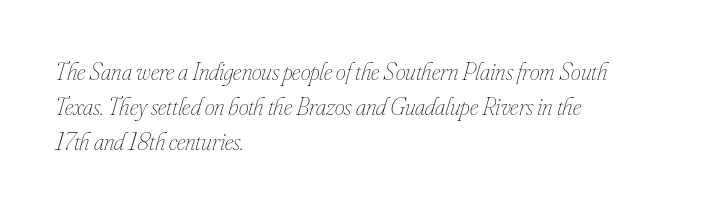
Stem width sits at or under what a default text font uses. Is the letter spacing exaggerated? No — it looks like the ordinary default. Descenders hang freely into open space. Leftover space on each line is placed entirely after the last word. Posture: slanted. A typesetter would call this leading conventional body-copy spacing.
